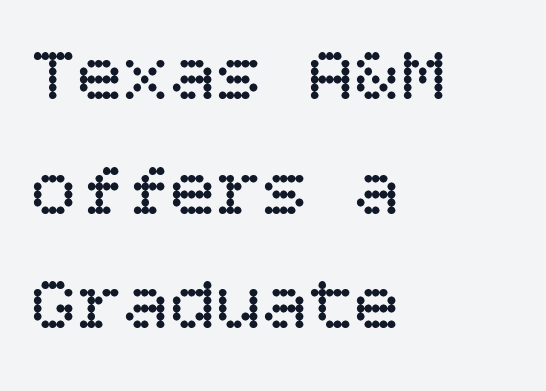
{"italic": "no", "bold": "no", "weight": "regular", "width": "normal", "stroke_contrast": "low", "x_height": "large", "underline": "no", "align": "left", "line_spacing": "normal", "line_spacing_ratio": 1.49, "letter_spacing": "normal", "letter_spacing_em": 0.0, "glyph_px": 77}
